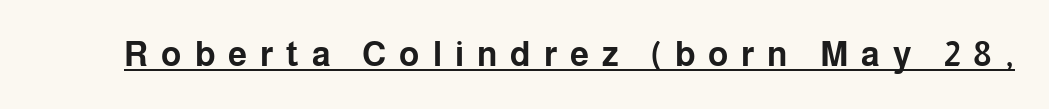
The image shows 34 px bold sans-serif type, upright; set unusually wide letter spacing (+0.38 em), underlined; low stroke contrast and a medium x-height.
